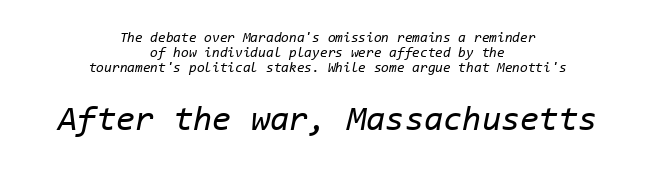
The image shows 35 px regular-weight type, italic (leaning right), monospaced; set centered, tight line spacing (1.08x), normal letter spacing, not underlined; the second (bottom) block is 2.5x larger; low stroke contrast and a medium x-height.
